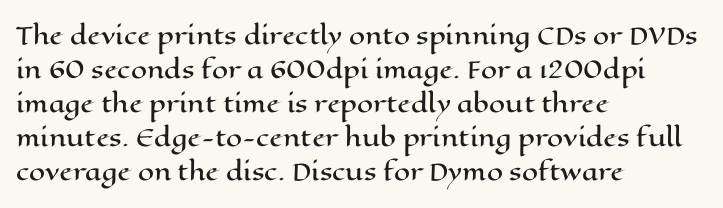
Q: Is the text italic (slanted)? A: No, it is upright.
Q: Is the text underlined? A: No.
Q: How is the paragraph aligned? A: Left-aligned.
Q: Is the spacing between letters normal or unusually wide? A: Normal.
Q: Is the spacing between lines tight, normal or loose? A: Normal.
